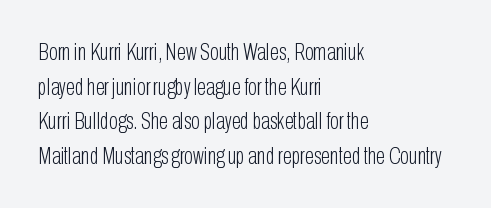
Q: Is the text bold? A: No.
Q: Is the text italic (slanted)? A: No, it is upright.
Q: Is the text underlined? A: No.
Q: How is the paragraph aligned? A: Left-aligned.
Q: Is the spacing between letters normal or unusually wide? A: Normal.
Q: Is the spacing between lines tight, normal or loose? A: Normal.
